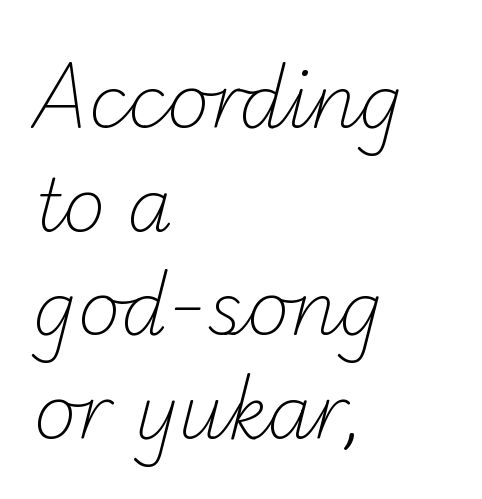
The image shows 73 px light sans-serif type; set left-aligned, normal line spacing (1.42x), normal letter spacing, not underlined; low stroke contrast and a small x-height.
